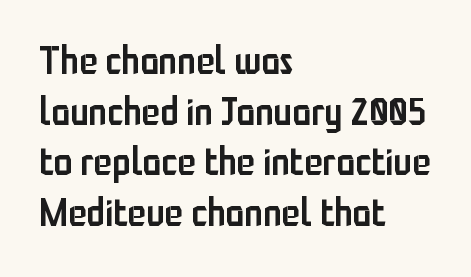
Q: Is the text bold? A: Semi-bold.
Q: Is the text italic (slanted)? A: No, it is upright.
Q: Is the typeface a serif or a sans-serif typeface? A: Sans-serif.
Q: Is the text underlined? A: No.
Q: How is the paragraph aligned? A: Left-aligned.
Q: Is the spacing between letters normal or unusually wide? A: Normal.
Q: Is the spacing between lines tight, normal or loose? A: Normal.
Q: Width (condensed, normal, or wide)? A: Condensed.
Q: Stroke contrast? A: Low.
Q: x-height? A: Medium.
Q: Monospaced? A: No.
